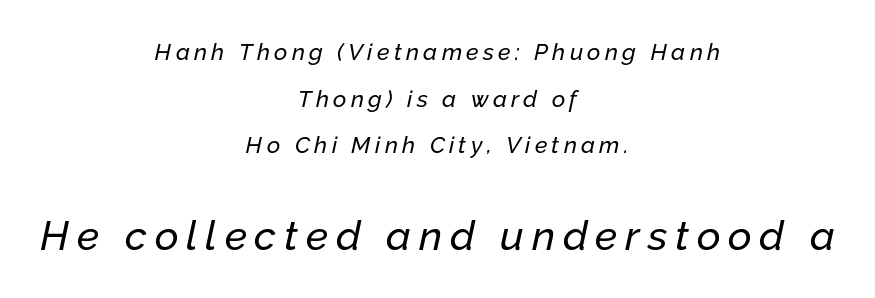
{"italic": "yes", "lean": "right", "slant_degrees": 12, "width": "normal", "stroke_contrast": "low", "x_height": "medium", "monospaced": "no", "underline": "no", "align": "center", "line_spacing": "loose", "line_spacing_ratio": 2.03, "larger_block": "second", "size_ratio": 1.78, "glyph_px": 41}
